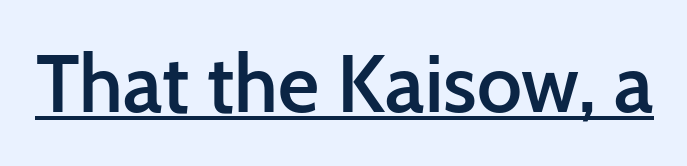
{"serif": "no", "italic": "no", "bold": "semi", "weight": "semibold", "width": "normal", "stroke_contrast": "low", "x_height": "medium", "monospaced": "no", "underline": "yes", "letter_spacing": "normal", "letter_spacing_em": 0.0, "glyph_px": 80}
